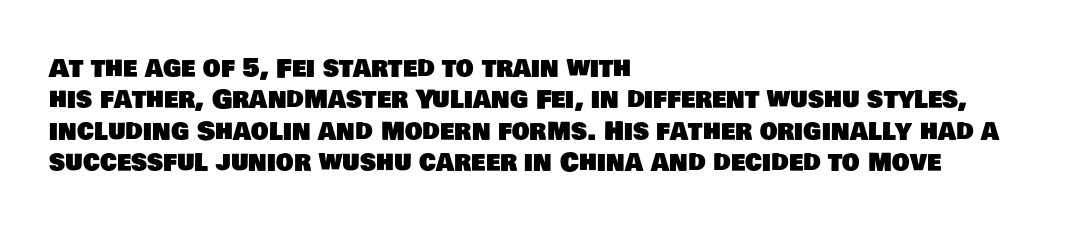
{"underline": "no", "align": "left", "line_spacing": "normal", "line_spacing_ratio": 1.26, "letter_spacing": "normal", "letter_spacing_em": 0.0, "glyph_px": 25}
